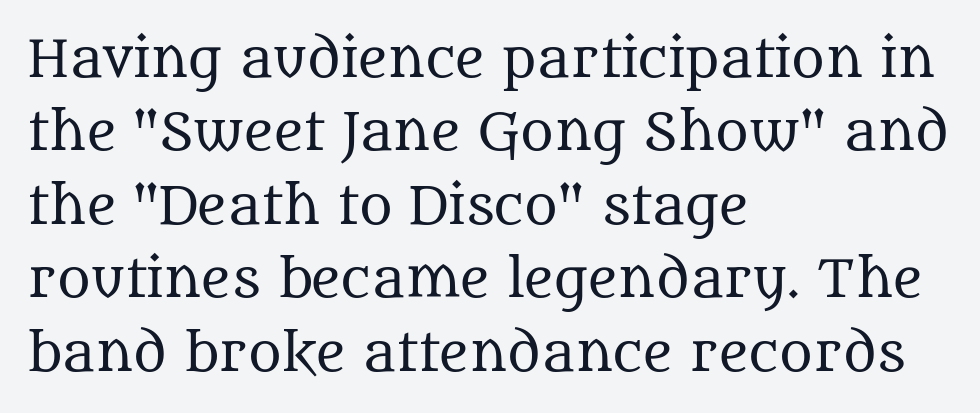
Q: Is the text bold? A: No.
Q: Is the text italic (slanted)? A: No, it is upright.
Q: Is the typeface a serif or a sans-serif typeface? A: Serif.
Q: Is the text underlined? A: No.
Q: How is the paragraph aligned? A: Left-aligned.
Q: Is the spacing between letters normal or unusually wide? A: Normal.
Q: Is the spacing between lines tight, normal or loose? A: Normal.
Q: Width (condensed, normal, or wide)? A: Normal.
Q: Stroke contrast? A: Medium.
Q: x-height? A: Large.
Q: Monospaced? A: No.
